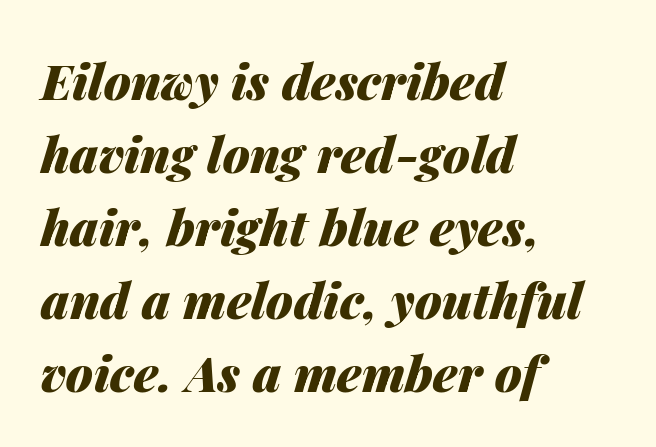
Q: Is the text bold? A: Yes.
Q: Is the text italic (slanted)? A: Yes, it leans right by about 14 degrees.
Q: Is the text underlined? A: No.
Q: How is the paragraph aligned? A: Left-aligned.
Q: Is the spacing between letters normal or unusually wide? A: Normal.
Q: Is the spacing between lines tight, normal or loose? A: Normal.
Q: Width (condensed, normal, or wide)? A: Normal.
Q: Stroke contrast? A: Medium.
Q: x-height? A: Medium.
Q: Monospaced? A: No.
